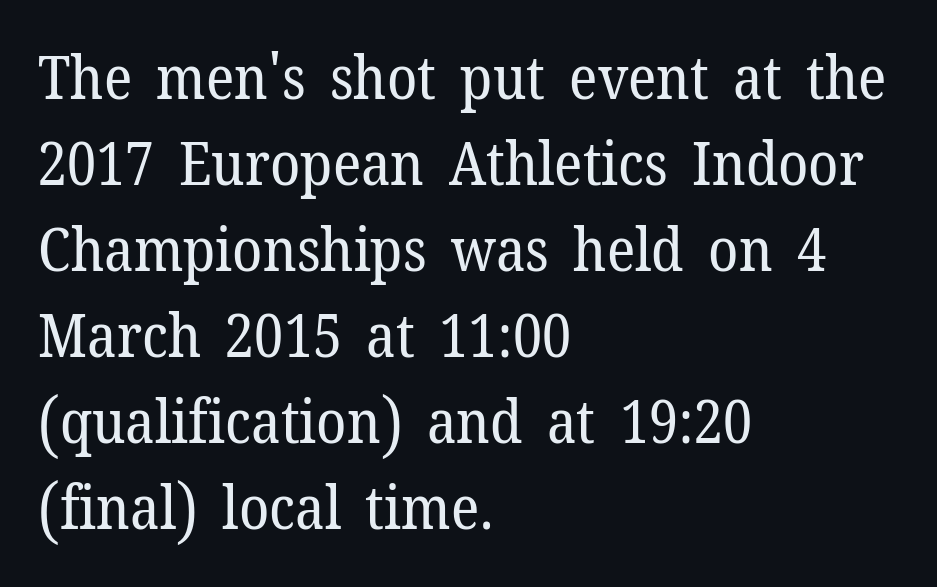
The image shows 61 px regular-weight serif type, upright; set left-aligned, normal line spacing (1.41x), normal letter spacing, not underlined; low stroke contrast and a medium x-height.
